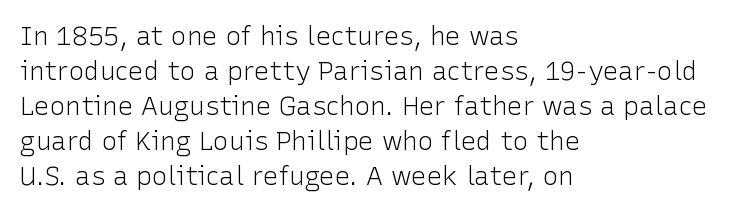
The image shows 26 px text type, upright; set left-aligned, normal line spacing (1.35x), normal letter spacing, not underlined.
